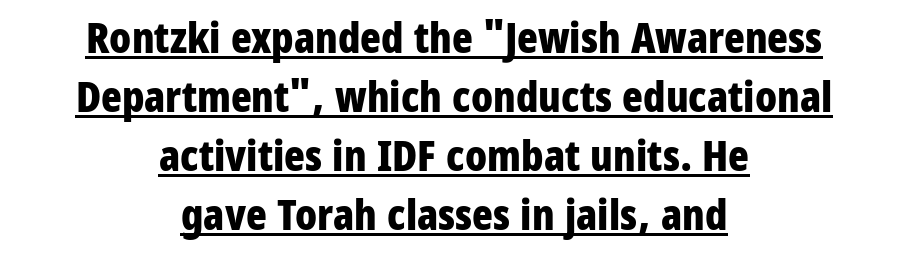
{"serif": "no", "italic": "no", "bold": "yes", "weight": "bold", "width": "condensed", "stroke_contrast": "low", "x_height": "medium", "monospaced": "no", "underline": "yes", "align": "center", "line_spacing": "normal", "line_spacing_ratio": 1.37, "letter_spacing": "normal", "letter_spacing_em": 0.0, "glyph_px": 43}
